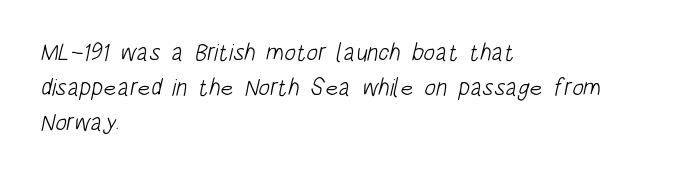
{"bold": "no", "underline": "no", "align": "left", "line_spacing": "normal", "line_spacing_ratio": 1.45, "letter_spacing": "normal", "letter_spacing_em": 0.0, "glyph_px": 24}
